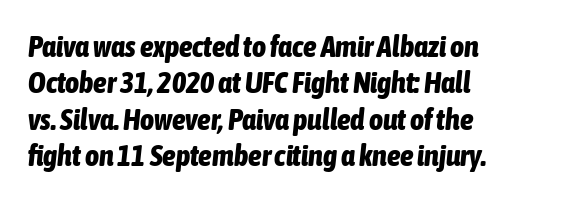
{"italic": "yes", "lean": "right", "slant_degrees": 6, "bold": "yes", "weight": "bold", "width": "condensed", "stroke_contrast": "low", "x_height": "medium", "monospaced": "no", "underline": "no", "align": "left", "line_spacing_ratio": 1.21, "letter_spacing": "normal", "letter_spacing_em": 0.0, "glyph_px": 30}
